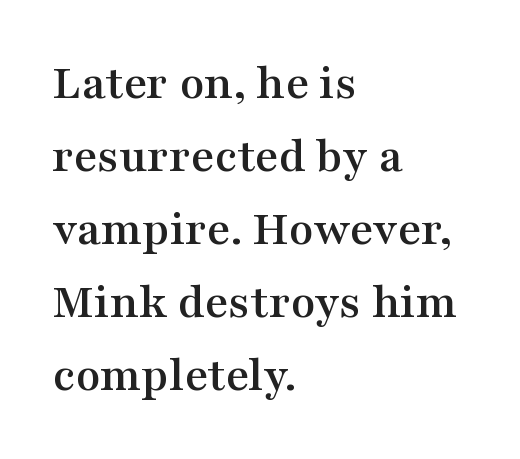
The image shows 51 px wide serif type, upright; set left-aligned, normal line spacing (1.43x), normal letter spacing, not underlined; medium stroke contrast and a medium x-height.
